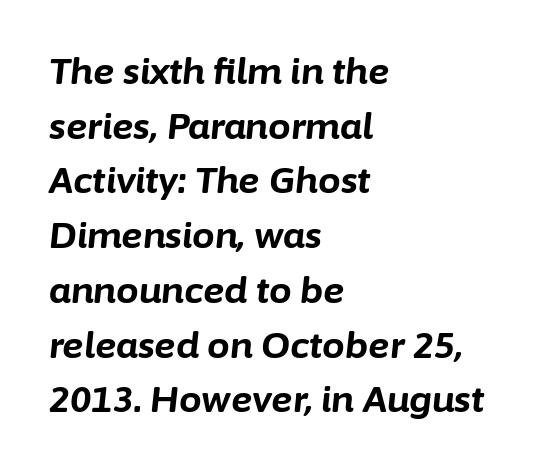
{"italic": "yes", "lean": "right", "slant_degrees": 6, "bold": "yes", "weight": "bold", "width": "normal", "stroke_contrast": "low", "x_height": "medium", "monospaced": "no", "underline": "no", "align": "left", "line_spacing": "normal", "line_spacing_ratio": 1.52, "letter_spacing": "normal", "letter_spacing_em": 0.0, "glyph_px": 36}
